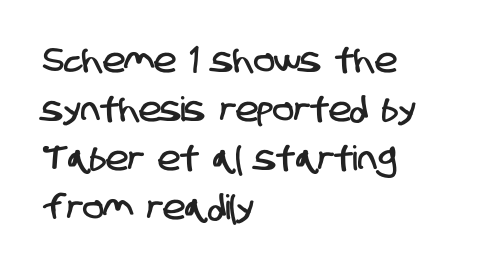
{"serif": "no", "width": "condensed", "stroke_contrast": "low", "x_height": "large", "monospaced": "no", "underline": "no", "align": "left", "line_spacing": "normal", "line_spacing_ratio": 1.44, "letter_spacing": "normal", "letter_spacing_em": 0.0, "glyph_px": 34}
